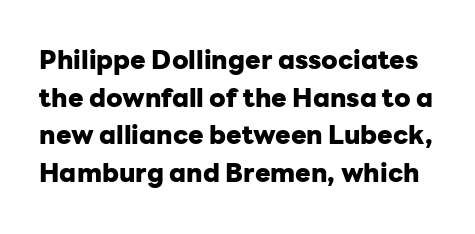
{"italic": "no", "bold": "yes", "underline": "no", "line_spacing": "normal", "line_spacing_ratio": 1.45, "letter_spacing": "normal", "letter_spacing_em": 0.0, "glyph_px": 26}
